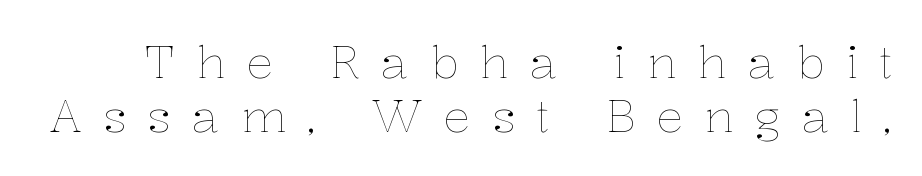
{"italic": "no", "bold": "no", "weight": "thin", "width": "normal", "stroke_contrast": "low", "x_height": "medium", "monospaced": "no", "underline": "no", "line_spacing_ratio": 1.2, "letter_spacing": "wide", "letter_spacing_em": 0.47, "glyph_px": 45}
